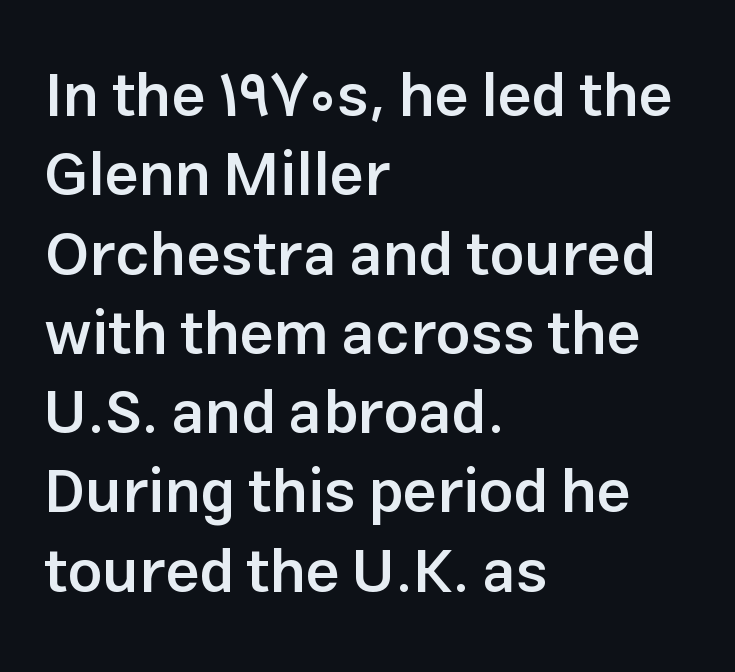
One glance says typical: line gaps are just what's usual. The specimen reads as upright at a glance. Weight check: semibold — heavier than regular, not quite bold. Glance below the letters and you will spot only blank space. This sample uses a sans-serif face.
